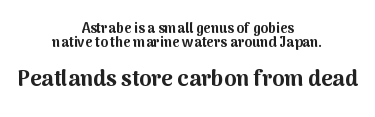
{"italic": "no", "bold": "yes", "underline": "no", "align": "center", "line_spacing": "tight", "line_spacing_ratio": 0.98, "letter_spacing": "normal", "letter_spacing_em": 0.0, "larger_block": "second", "size_ratio": 1.57, "glyph_px": 22}
